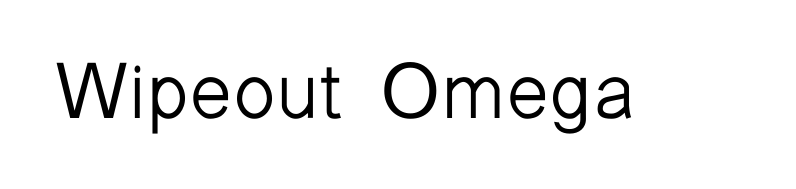
The font family rendered here belongs to the sans-serif group. Every stem runs plumb, perpendicular to the baseline. The letters advance in unequal steps, a hallmark of proportional type. The typeface has the unassuming heft of standard copy or less. Tracking value appears to be zero — textbook default spacing. The zone under the glyphs is completely vacant.
